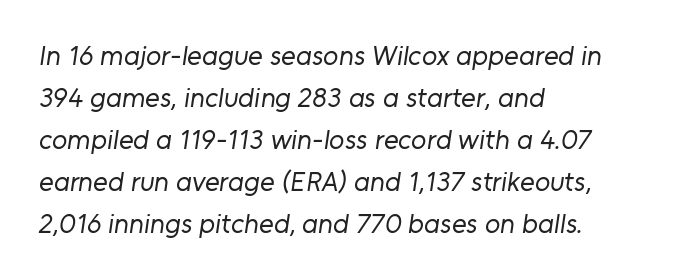
The image shows 28 px regular-weight sans-serif type; set left-aligned, normal line spacing (1.5x), normal letter spacing, not underlined; low stroke contrast and a medium x-height.
